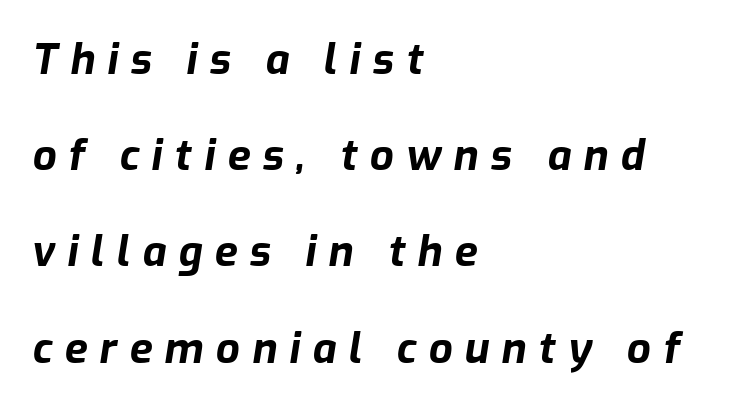
Q: Is the text bold? A: Yes.
Q: Is the text italic (slanted)? A: Yes, it leans right by about 9 degrees.
Q: Is the text underlined? A: No.
Q: How is the paragraph aligned? A: Left-aligned.
Q: Is the spacing between letters normal or unusually wide? A: Unusually wide.
Q: Is the spacing between lines tight, normal or loose? A: Loose.
Q: Width (condensed, normal, or wide)? A: Normal.
Q: Stroke contrast? A: Low.
Q: x-height? A: Medium.
Q: Monospaced? A: No.
